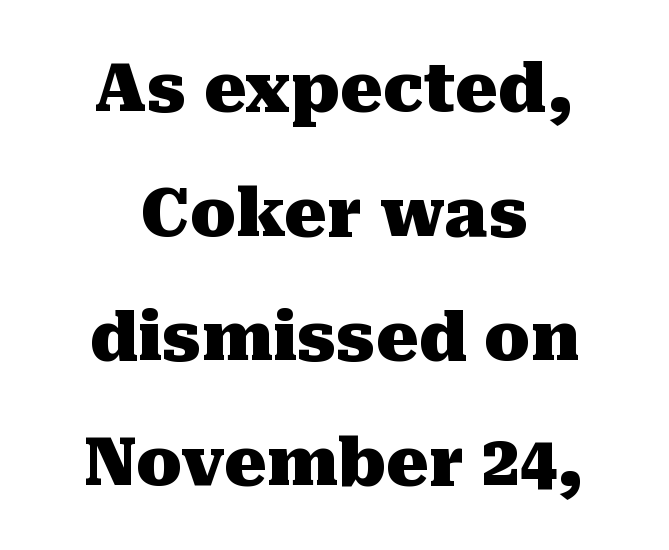
Q: Is the text bold? A: Yes.
Q: Is the text italic (slanted)? A: No, it is upright.
Q: Is the typeface a serif or a sans-serif typeface? A: Serif.
Q: Is the text underlined? A: No.
Q: How is the paragraph aligned? A: Centered.
Q: Is the spacing between letters normal or unusually wide? A: Normal.
Q: Width (condensed, normal, or wide)? A: Normal.
Q: Stroke contrast? A: Medium.
Q: x-height? A: Medium.
Q: Monospaced? A: No.
